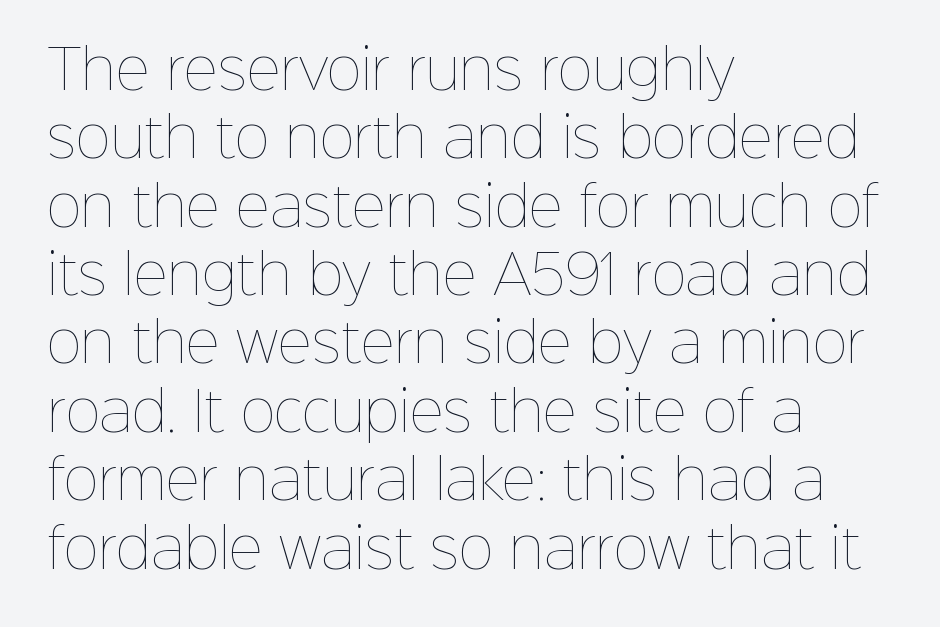
The image shows 53 px thin type, upright; set left-aligned, normal line spacing (1.29x), normal letter spacing, not underlined; low stroke contrast and a medium x-height.
